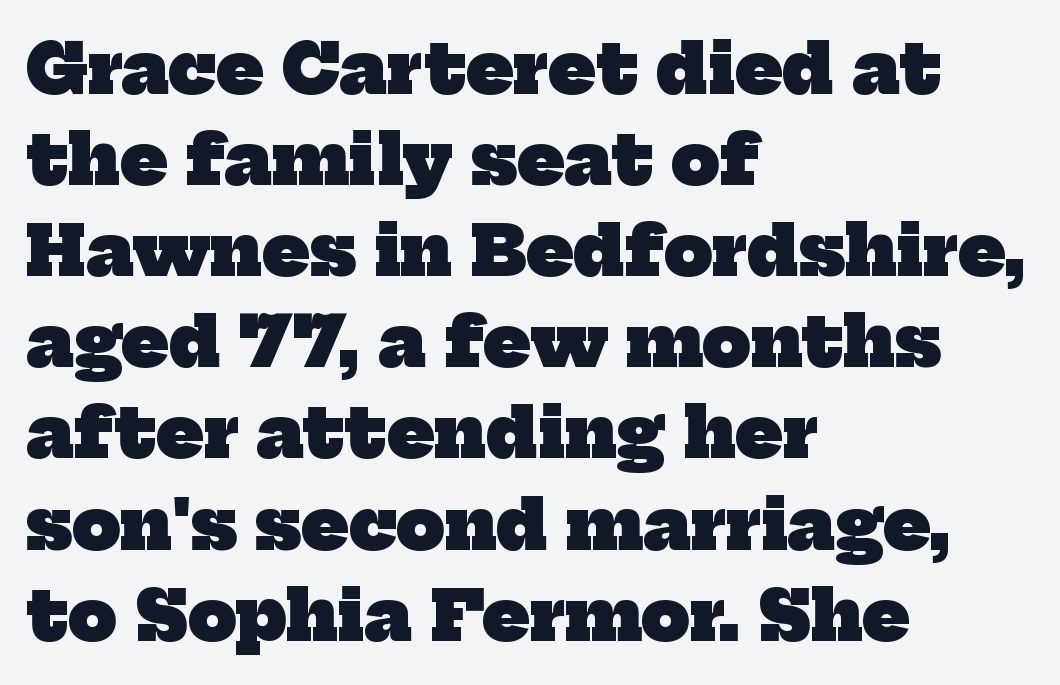
Q: Is the text bold? A: Yes.
Q: Is the typeface a serif or a sans-serif typeface? A: Serif.
Q: Is the text underlined? A: No.
Q: How is the paragraph aligned? A: Left-aligned.
Q: Is the spacing between letters normal or unusually wide? A: Normal.
Q: Is the spacing between lines tight, normal or loose? A: Normal.
Q: Width (condensed, normal, or wide)? A: Normal.
Q: Stroke contrast? A: Low.
Q: x-height? A: Medium.
Q: Monospaced? A: No.
